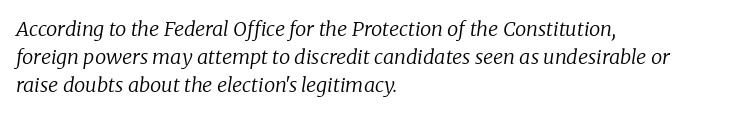
The image shows 20 px text type, italic (leaning right); set left-aligned, normal line spacing (1.41x), normal letter spacing, not underlined.
